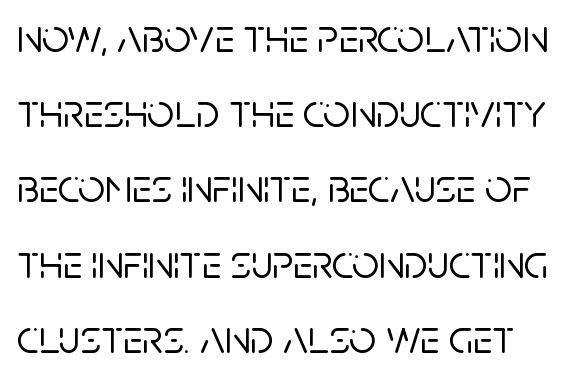
{"serif": "no", "italic": "no", "width": "normal", "stroke_contrast": "low", "x_height": "large", "monospaced": "no", "underline": "no", "line_spacing": "normal", "line_spacing_ratio": 1.6, "letter_spacing": "normal", "letter_spacing_em": 0.0, "glyph_px": 47}
